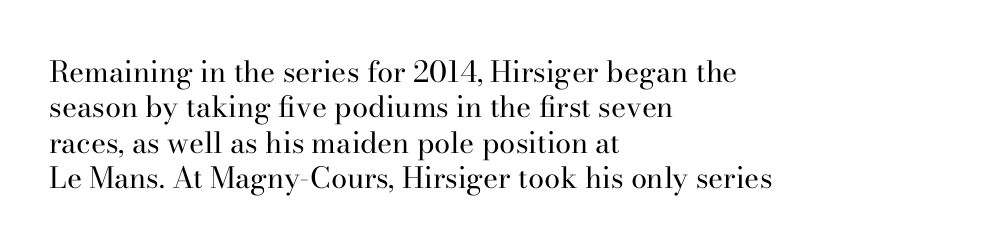
Q: Is the text bold? A: No.
Q: Is the text italic (slanted)? A: No, it is upright.
Q: Is the typeface a serif or a sans-serif typeface? A: Serif.
Q: Is the text underlined? A: No.
Q: How is the paragraph aligned? A: Left-aligned.
Q: Is the spacing between letters normal or unusually wide? A: Normal.
Q: Width (condensed, normal, or wide)? A: Normal.
Q: Stroke contrast? A: High.
Q: x-height? A: Small.
Q: Monospaced? A: No.
